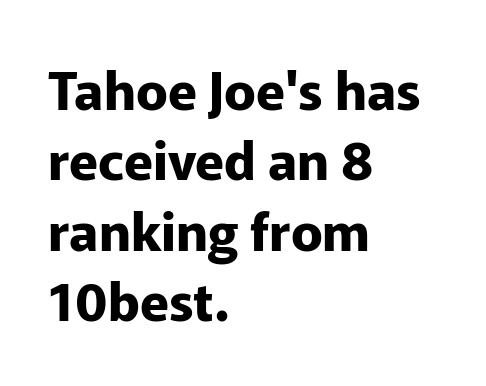
Q: Is the text bold? A: Yes.
Q: Is the text italic (slanted)? A: No, it is upright.
Q: Is the typeface a serif or a sans-serif typeface? A: Sans-serif.
Q: Is the text underlined? A: No.
Q: How is the paragraph aligned? A: Left-aligned.
Q: Is the spacing between letters normal or unusually wide? A: Normal.
Q: Is the spacing between lines tight, normal or loose? A: Normal.
Q: Width (condensed, normal, or wide)? A: Normal.
Q: Stroke contrast? A: Low.
Q: x-height? A: Medium.
Q: Monospaced? A: No.
